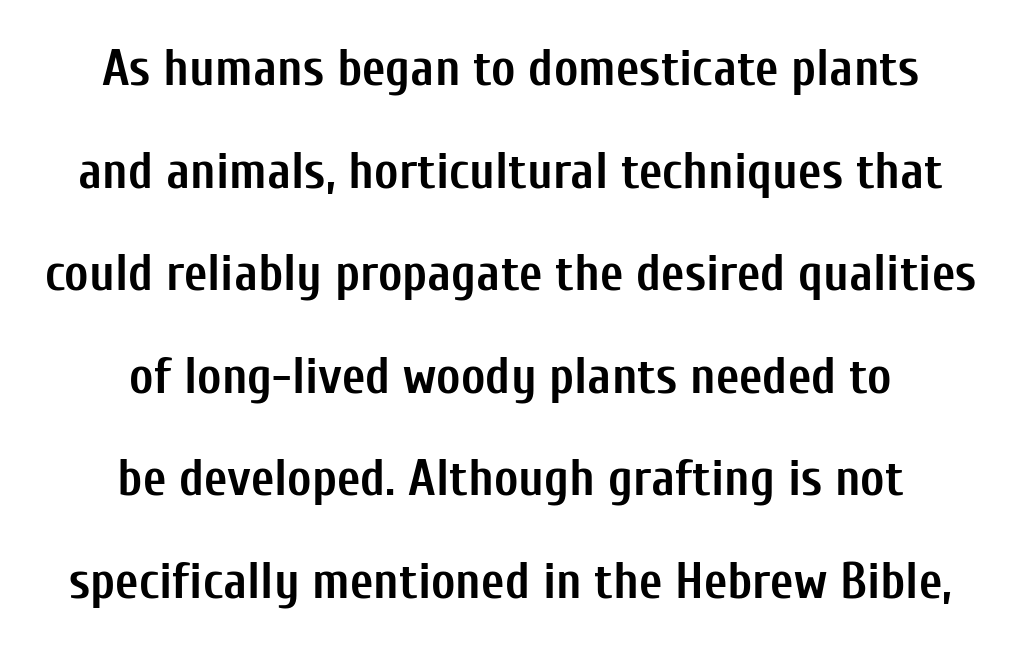
{"serif": "no", "italic": "no", "bold": "yes", "weight": "semibold", "width": "condensed", "stroke_contrast": "low", "x_height": "medium", "monospaced": "no", "underline": "no", "align": "center", "line_spacing": "loose", "line_spacing_ratio": 2.01, "letter_spacing": "normal", "letter_spacing_em": 0.0, "glyph_px": 51}
